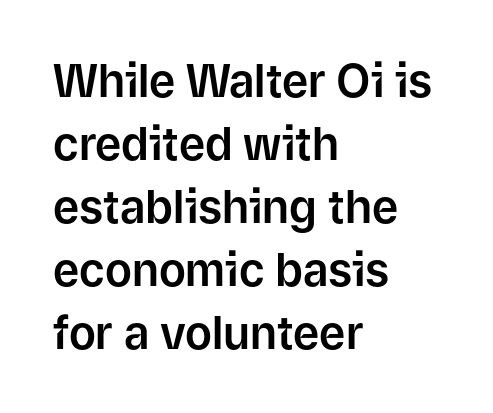
Q: Is the text italic (slanted)? A: No, it is upright.
Q: Is the typeface a serif or a sans-serif typeface? A: Sans-serif.
Q: Is the text underlined? A: No.
Q: How is the paragraph aligned? A: Left-aligned.
Q: Is the spacing between letters normal or unusually wide? A: Normal.
Q: Is the spacing between lines tight, normal or loose? A: Normal.
Q: Width (condensed, normal, or wide)? A: Normal.
Q: Stroke contrast? A: Low.
Q: x-height? A: Medium.
Q: Monospaced? A: No.
